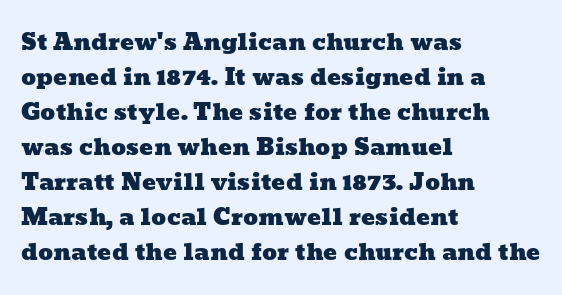
Q: Is the text underlined? A: No.
Q: How is the paragraph aligned? A: Left-aligned.
Q: Is the spacing between letters normal or unusually wide? A: Normal.
Q: Is the spacing between lines tight, normal or loose? A: Normal.
